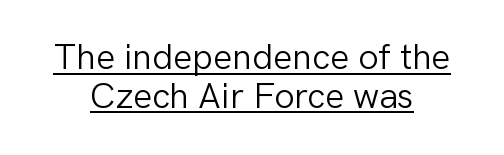
The image shows 36 px light sans-serif type, upright; set centered, tight line spacing (1.07x), normal letter spacing, underlined; low stroke contrast and a medium x-height.
